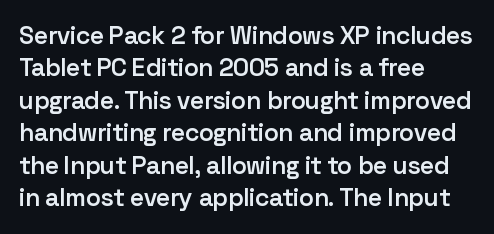
{"italic": "no", "bold": "semi", "underline": "no", "align": "left", "line_spacing": "normal", "line_spacing_ratio": 1.3, "letter_spacing": "normal", "letter_spacing_em": 0.0, "glyph_px": 25}
